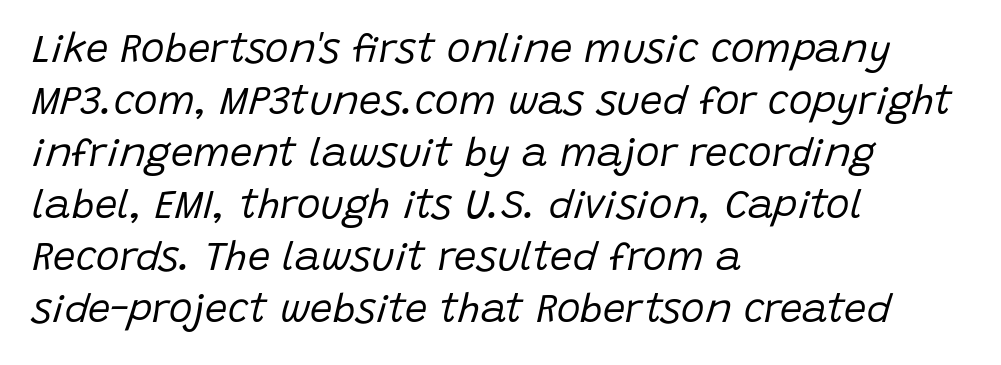
{"italic": "yes", "lean": "right", "slant_degrees": 15, "bold": "no", "weight": "regular", "width": "normal", "stroke_contrast": "low", "x_height": "large", "monospaced": "no", "underline": "no", "align": "left", "line_spacing": "normal", "line_spacing_ratio": 1.3, "letter_spacing": "normal", "letter_spacing_em": 0.0, "glyph_px": 40}
